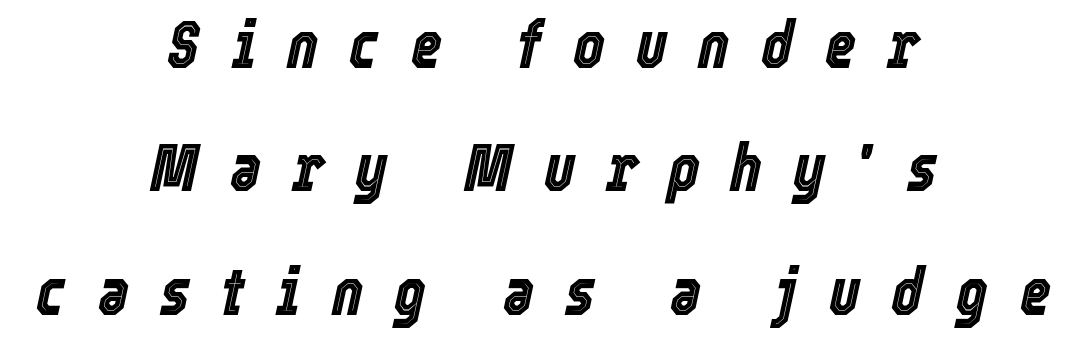
The image shows 67 px condensed type, italic (leaning right); set centered, line spacing 1.84x, unusually wide letter spacing (+0.46 em), not underlined; a medium x-height.
